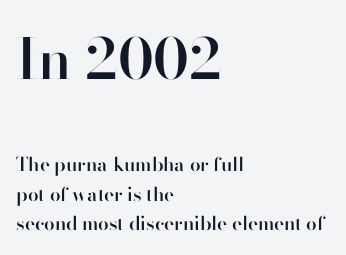
The image shows 56 px semibold sans-serif type, upright; set left-aligned, normal line spacing (1.57x), normal letter spacing, not underlined; the first (top) block is 2.95x larger; high stroke contrast and a small x-height.
